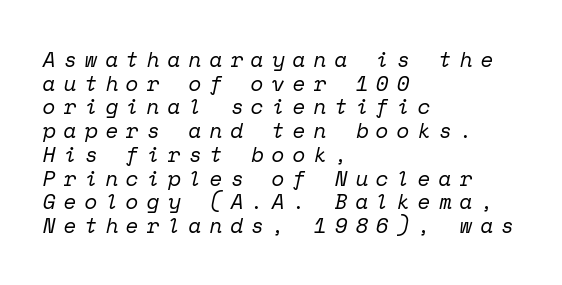
Q: Is the text bold? A: No.
Q: Is the text italic (slanted)? A: Yes, it leans right by about 12 degrees.
Q: Is the text underlined? A: No.
Q: How is the paragraph aligned? A: Left-aligned.
Q: Is the spacing between letters normal or unusually wide? A: Unusually wide.
Q: Is the spacing between lines tight, normal or loose? A: Tight.
